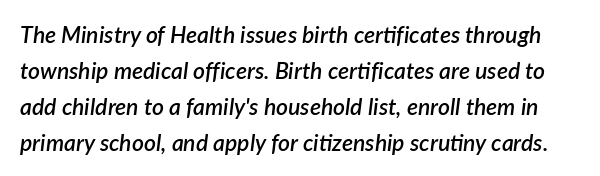
The passage shown is semibold, sitting just below true bold. Has an underline been added? It has not. Tall strokes in this sample are angled rather than plumb. Here the glyphs are tracked normally, forming tight word shapes. The vertical gap from one line to the next is medium.
